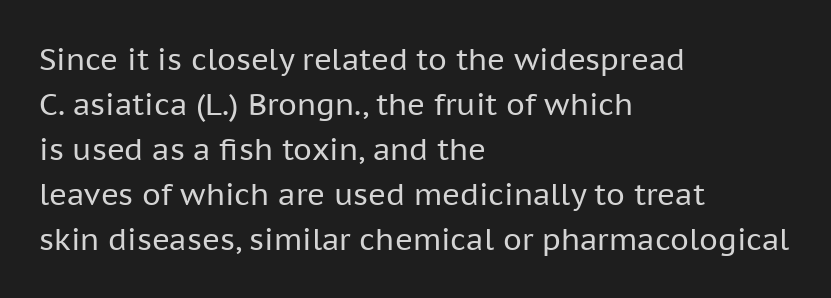
The image shows 30 px regular-weight sans-serif type, upright; set left-aligned, normal line spacing (1.5x), normal letter spacing, not underlined; low stroke contrast and a medium x-height.
